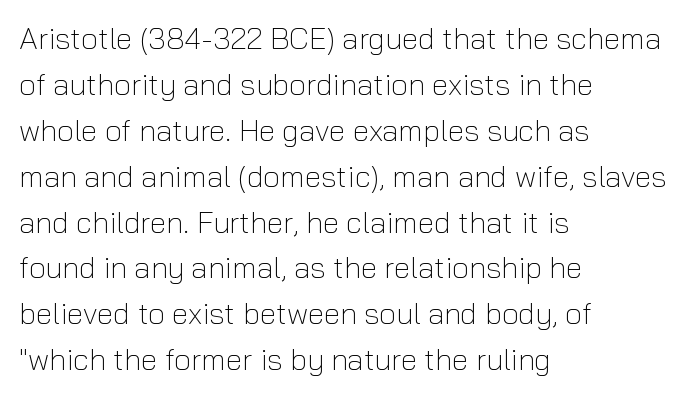
The image shows 30 px light sans-serif type, upright; set left-aligned, normal line spacing (1.53x), normal letter spacing, not underlined; low stroke contrast and a medium x-height.
